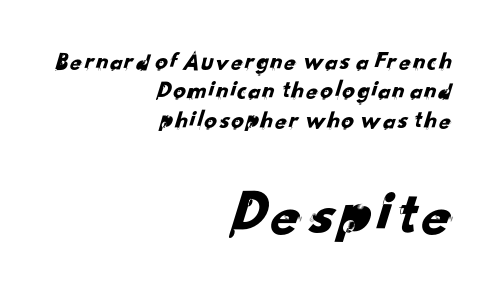
The image shows 63 px sans-serif type; set right-aligned, line spacing 1.18x, normal letter spacing, not underlined; the second (bottom) block is 2.52x larger; low stroke contrast and a small x-height.
